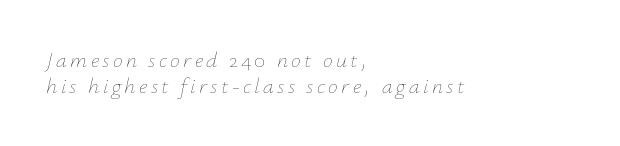
The image shows 22 px text type, italic (leaning right); set left-aligned, line spacing 1.16x, not underlined.
